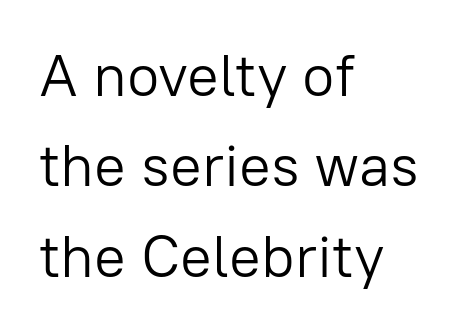
Is this a fixed-width face? No — the glyphs have proportional, varying widths. Lines of text with bare space underneath. Observe the ordinary spacing: letters are neighbours, not strangers. If you measured baseline to baseline, you'd find a middling distance.
